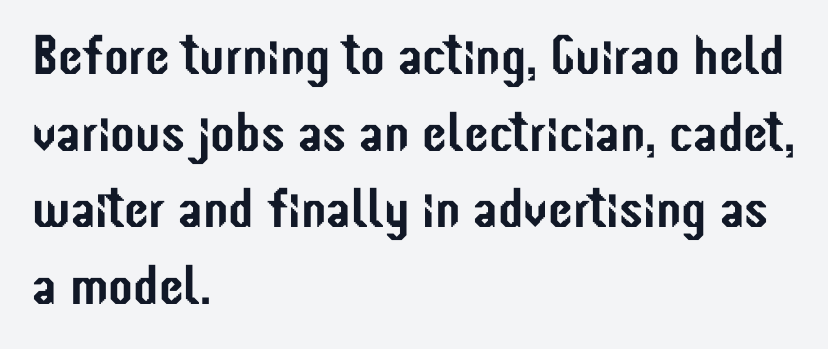
{"serif": "no", "italic": "no", "width": "condensed", "stroke_contrast": "low", "x_height": "medium", "monospaced": "no", "underline": "no", "align": "left", "line_spacing": "normal", "line_spacing_ratio": 1.37, "letter_spacing": "normal", "letter_spacing_em": 0.0, "glyph_px": 56}
